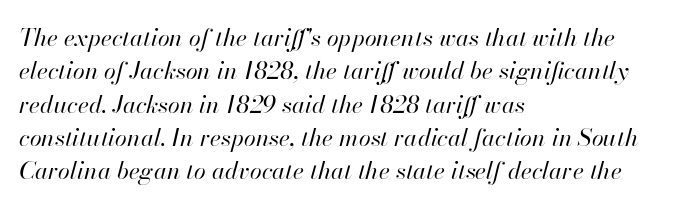
The image shows 24 px text type, italic (leaning right); set left-aligned, normal line spacing (1.39x), normal letter spacing, not underlined.
